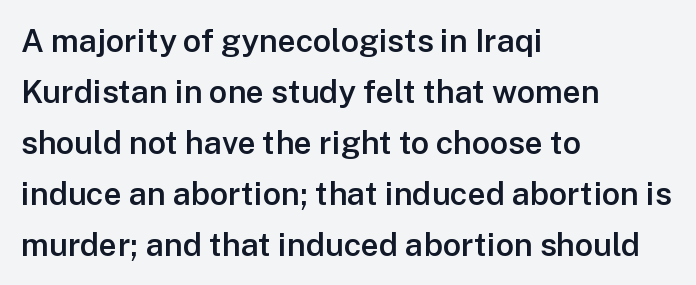
The type is set solid horizontally, with unmodified tracking. Layout note: lines flush left. I'd call this a sans setting — the letters go barefoot. These lines were composed using upright roman letters. Rows of type keep a routine distance in the vertical direction. Letters rest on an invisible, unmarked baseline.
